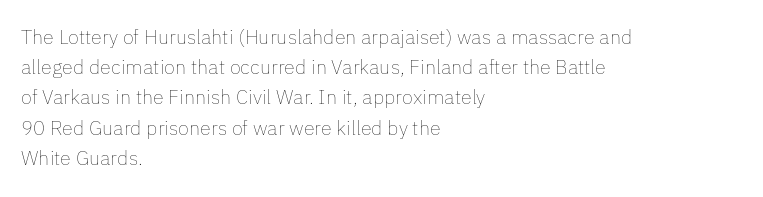
Q: Is the text bold? A: No.
Q: Is the text italic (slanted)? A: No, it is upright.
Q: Is the text underlined? A: No.
Q: How is the paragraph aligned? A: Left-aligned.
Q: Is the spacing between letters normal or unusually wide? A: Normal.
Q: Is the spacing between lines tight, normal or loose? A: Normal.
